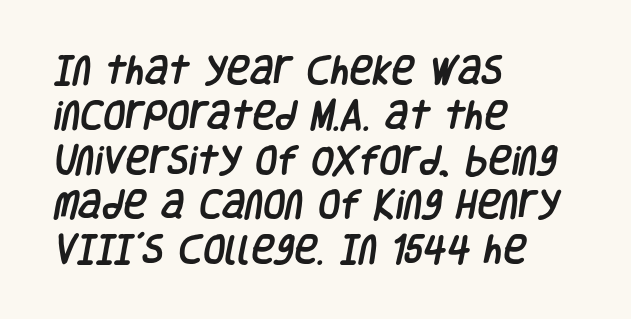
The image shows 32 px condensed sans-serif type; set left-aligned, normal line spacing (1.4x), normal letter spacing, not underlined; low stroke contrast and a large x-height.
